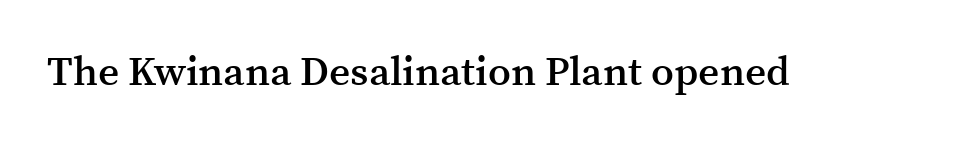
The face used here is rendered with its standard letterfit. Ordinary non-slanted type is in use. Slightly chunky letters — semibold, I'd say, not full bold. The font family rendered here belongs to the serif group.
